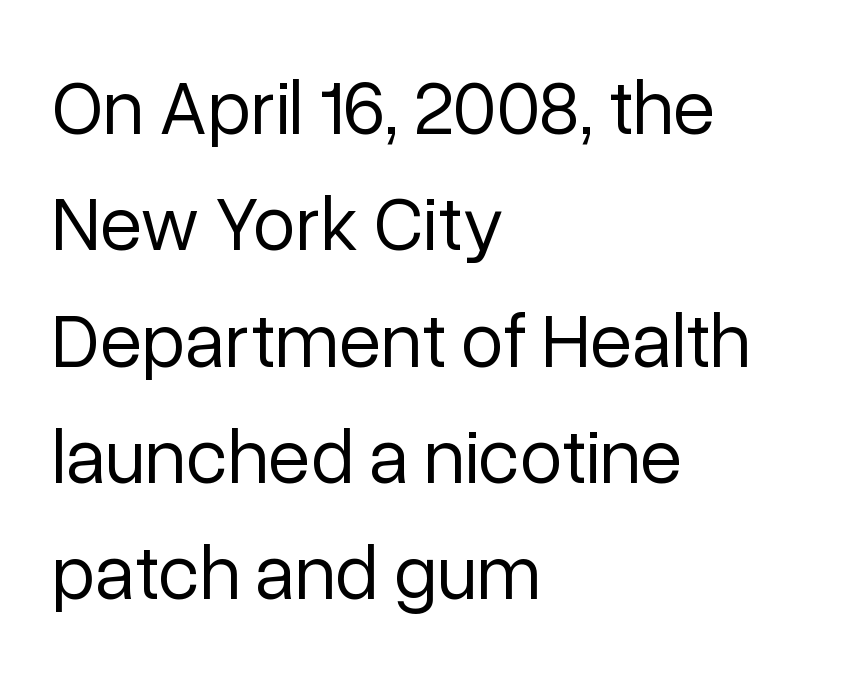
{"serif": "no", "italic": "no", "bold": "no", "weight": "regular", "width": "normal", "stroke_contrast": "low", "x_height": "medium", "monospaced": "no", "underline": "no", "align": "left", "line_spacing": "normal", "line_spacing_ratio": 1.51, "letter_spacing": "normal", "letter_spacing_em": 0.0, "glyph_px": 77}
